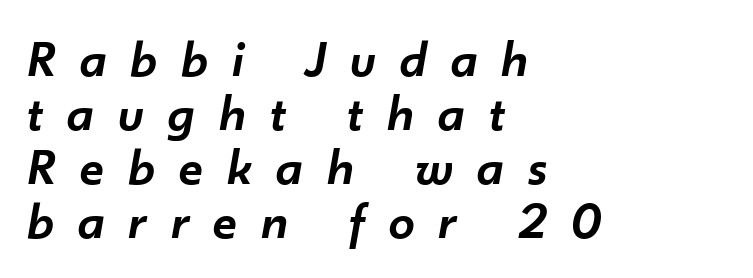
Is this a fixed-width face? No — the glyphs have proportional, varying widths. The lines are quadded left. The rendering applies a slant to the glyphs. The words here are not underlined. These lines have a slow, spaced-out rhythm from letter to letter. Summary of vertical rhythm: compact, with narrow interline spacing.
